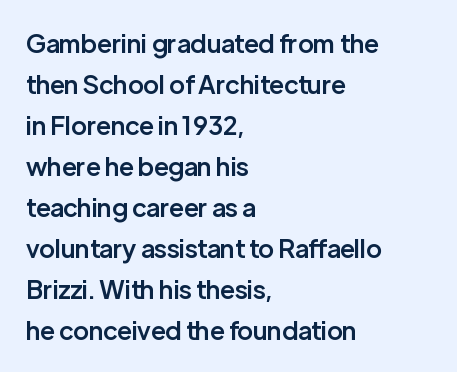
The image shows 25 px text type, upright; set left-aligned, normal line spacing (1.64x), normal letter spacing, not underlined.
